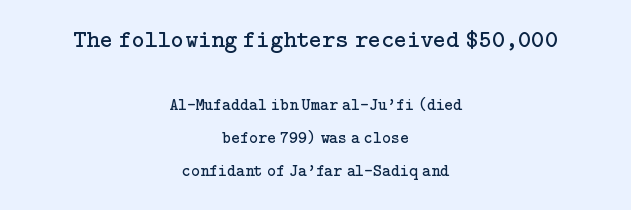
Q: Is the text bold? A: No.
Q: Is the text italic (slanted)? A: No, it is upright.
Q: Is the text underlined? A: No.
Q: How is the paragraph aligned? A: Centered.
Q: Is the spacing between letters normal or unusually wide? A: Normal.
Q: Is the spacing between lines tight, normal or loose? A: Loose.
Q: Which block of text is set in a larger size, the first (top) or the second (bottom)? A: The first (top) one.
